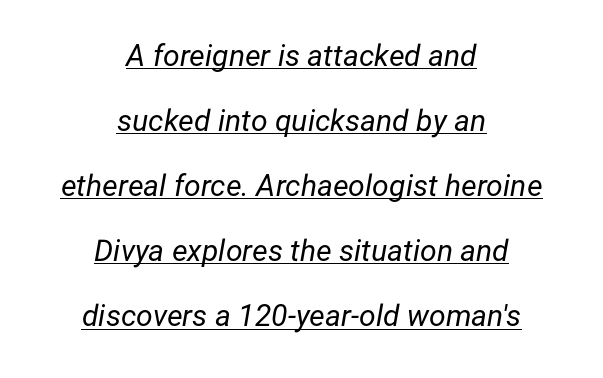
{"italic": "yes", "lean": "right", "slant_degrees": 12, "bold": "no", "weight": "regular", "width": "normal", "stroke_contrast": "low", "x_height": "medium", "monospaced": "no", "underline": "yes", "align": "center", "line_spacing": "loose", "line_spacing_ratio": 2.17, "letter_spacing": "normal", "letter_spacing_em": 0.0, "glyph_px": 30}
